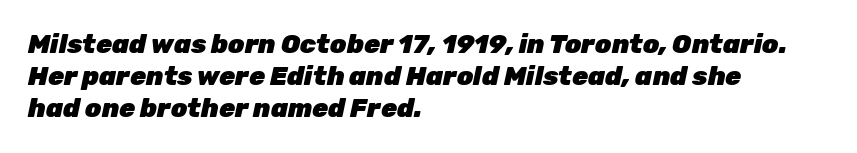
The image shows 26 px bold type, italic (leaning right); set left-aligned, line spacing 1.24x, normal letter spacing, not underlined.
